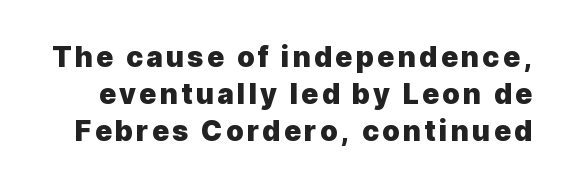
The image shows 28 px heavy sans-serif type, upright; set normal line spacing (1.33x), not underlined; a medium x-height.
